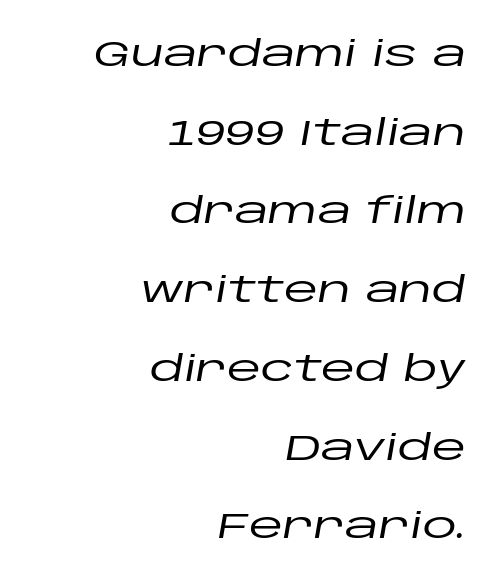
The type is set solid horizontally, with unmodified tracking. A typesetter would call this proportional, since set widths differ per character. Reading down the column, the eye jumps a long way to each next line. Bare-footed words on every line. Teacher's note: observe the even right margin — that is flush-right alignment.
